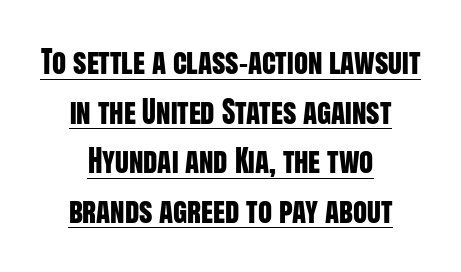
{"serif": "no", "italic": "no", "width": "condensed", "stroke_contrast": "low", "x_height": "large", "monospaced": "no", "underline": "yes", "align": "center", "line_spacing_ratio": 1.71, "letter_spacing": "normal", "letter_spacing_em": 0.0, "glyph_px": 29}
